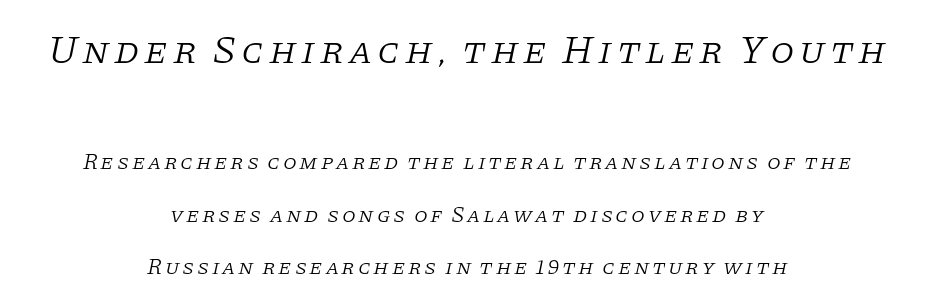
Q: Is the text bold? A: No.
Q: Is the text italic (slanted)? A: Yes, it leans right by about 11 degrees.
Q: Is the typeface a serif or a sans-serif typeface? A: Serif.
Q: Is the text underlined? A: No.
Q: How is the paragraph aligned? A: Centered.
Q: Is the spacing between lines tight, normal or loose? A: Loose.
Q: Which block of text is set in a larger size, the first (top) or the second (bottom)? A: The first (top) one.
Q: Width (condensed, normal, or wide)? A: Normal.
Q: Stroke contrast? A: Low.
Q: x-height? A: Large.
Q: Monospaced? A: No.
